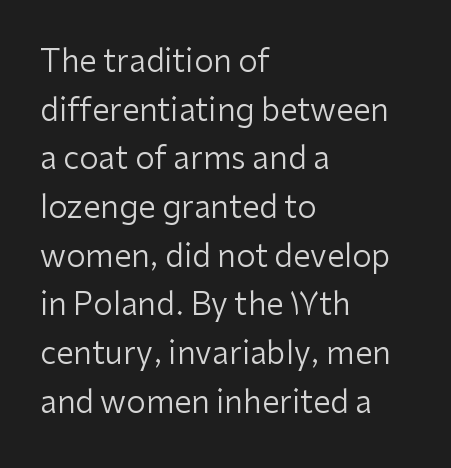
{"serif": "no", "italic": "no", "bold": "no", "weight": "regular", "width": "normal", "stroke_contrast": "low", "x_height": "medium", "monospaced": "no", "underline": "no", "align": "left", "line_spacing": "normal", "line_spacing_ratio": 1.57, "letter_spacing": "normal", "letter_spacing_em": 0.0, "glyph_px": 31}
